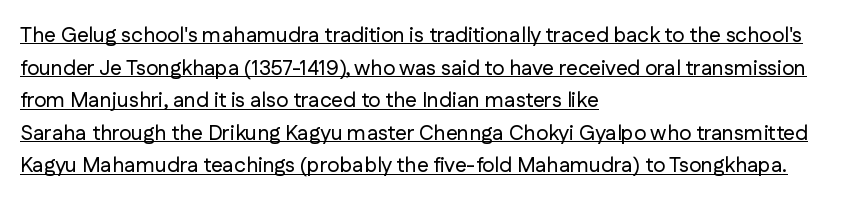
Q: Is the text italic (slanted)? A: No, it is upright.
Q: Is the text underlined? A: Yes.
Q: How is the paragraph aligned? A: Left-aligned.
Q: Is the spacing between letters normal or unusually wide? A: Normal.
Q: Is the spacing between lines tight, normal or loose? A: Normal.
